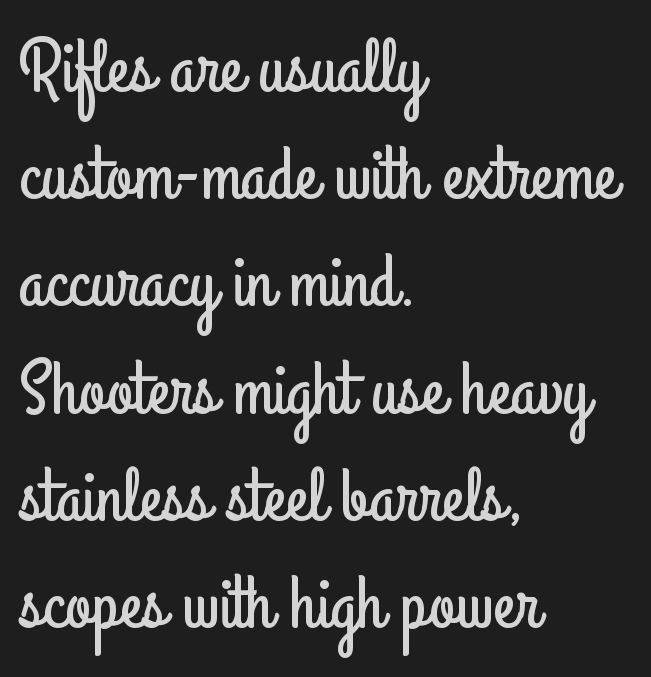
Q: Is the typeface a serif or a sans-serif typeface? A: Sans-serif.
Q: Is the text underlined? A: No.
Q: How is the paragraph aligned? A: Left-aligned.
Q: Is the spacing between letters normal or unusually wide? A: Normal.
Q: Is the spacing between lines tight, normal or loose? A: Normal.
Q: Width (condensed, normal, or wide)? A: Condensed.
Q: Stroke contrast? A: Low.
Q: x-height? A: Small.
Q: Monospaced? A: No.
